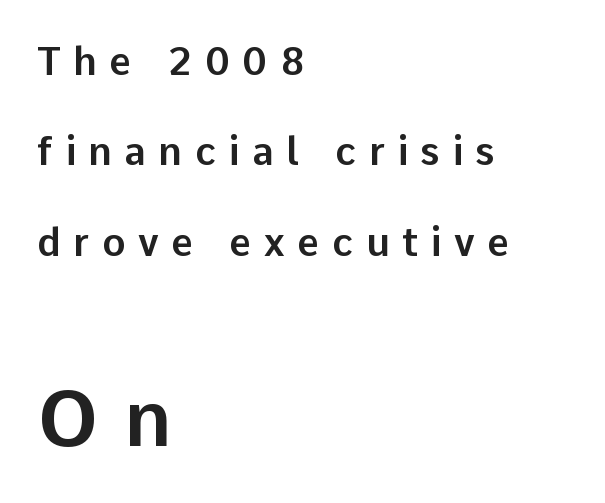
The strip under each line holds only bare page. Honestly, the rows look like they've been pulled way apart. This is sans-serif lettering, the kind often seen on screens and signage. In this sample the second text group is rendered at the bigger scale. The setting favours the left margin, as ordinary paragraphs usually do.
